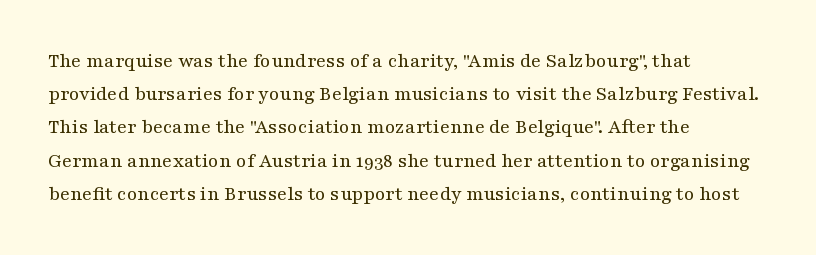
{"italic": "no", "bold": "no", "underline": "no", "align": "left", "line_spacing": "normal", "line_spacing_ratio": 1.58, "letter_spacing": "normal", "letter_spacing_em": 0.0, "glyph_px": 21}
